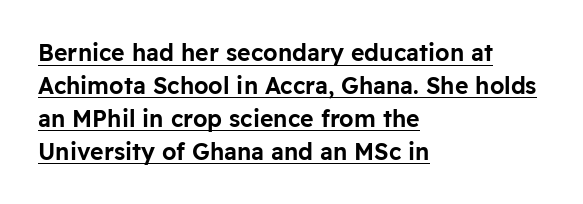
Q: Is the text italic (slanted)? A: No, it is upright.
Q: Is the text underlined? A: Yes.
Q: How is the paragraph aligned? A: Left-aligned.
Q: Is the spacing between letters normal or unusually wide? A: Normal.
Q: Is the spacing between lines tight, normal or loose? A: Normal.
